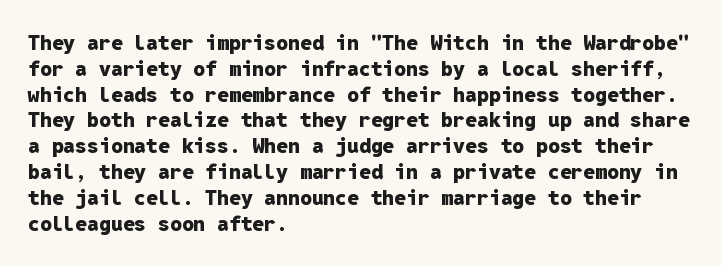
{"italic": "no", "bold": "yes", "underline": "no", "align": "left", "line_spacing_ratio": 1.23, "letter_spacing": "normal", "letter_spacing_em": 0.0, "glyph_px": 21}
